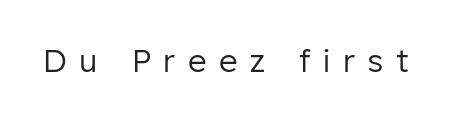
{"serif": "no", "italic": "no", "bold": "no", "weight": "regular", "width": "normal", "stroke_contrast": "low", "x_height": "medium", "monospaced": "no", "underline": "no", "letter_spacing": "wide", "letter_spacing_em": 0.39, "glyph_px": 32}
